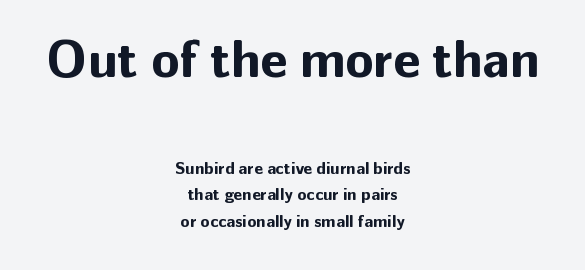
The compositor balanced each line on the midline. Here the designer chose a conventional face with non-uniform glyph widths. These lines are composed in type without serifs. Typesetter's note — upper block bumped up in size, lower block left smaller.
